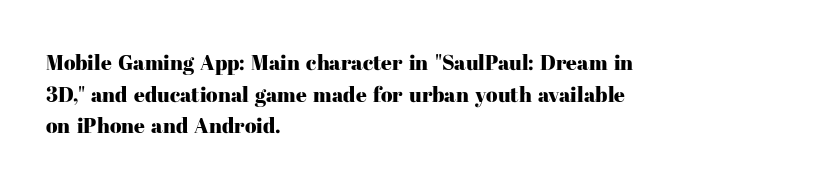
Has an underline been added? It has not. Do the letters lean? They stand straight. Notice how descenders clear the ascenders below comfortably — that's standard leading. The line texture is even and compact thanks to regular tracking.
